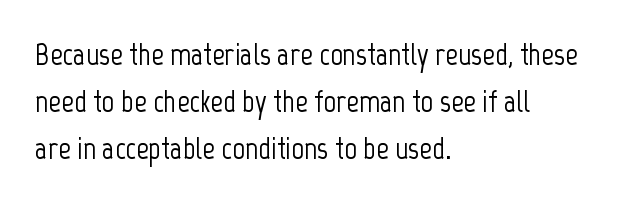
This rendering uses left alignment, leaving the right contour irregular. Between one letter and the next there's only the usual sliver of space. The rendering uses natural spacing where letterforms have individual widths. The foot of each line stays bare and open.
